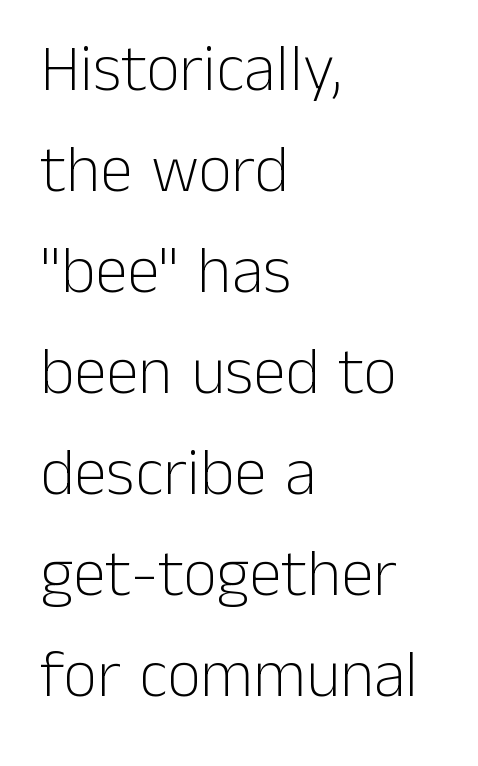
Q: Is the text bold? A: No.
Q: Is the text italic (slanted)? A: No, it is upright.
Q: Is the typeface a serif or a sans-serif typeface? A: Sans-serif.
Q: Is the text underlined? A: No.
Q: How is the paragraph aligned? A: Left-aligned.
Q: Is the spacing between letters normal or unusually wide? A: Normal.
Q: Is the spacing between lines tight, normal or loose? A: Normal.
Q: Width (condensed, normal, or wide)? A: Normal.
Q: Stroke contrast? A: Low.
Q: x-height? A: Medium.
Q: Monospaced? A: No.
